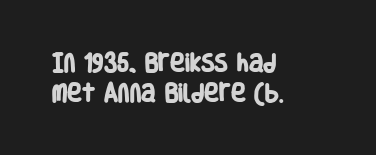
The image shows 20 px bold type; set left-aligned, normal line spacing (1.51x), normal letter spacing, not underlined.
